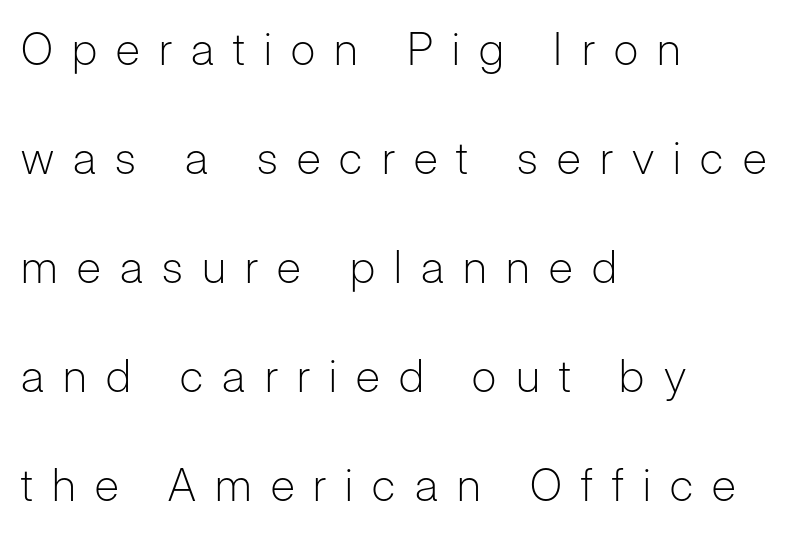
{"serif": "no", "italic": "no", "bold": "no", "weight": "light", "width": "normal", "stroke_contrast": "low", "x_height": "medium", "monospaced": "no", "underline": "no", "align": "left", "line_spacing": "loose", "line_spacing_ratio": 2.42, "letter_spacing": "wide", "letter_spacing_em": 0.43, "glyph_px": 45}
